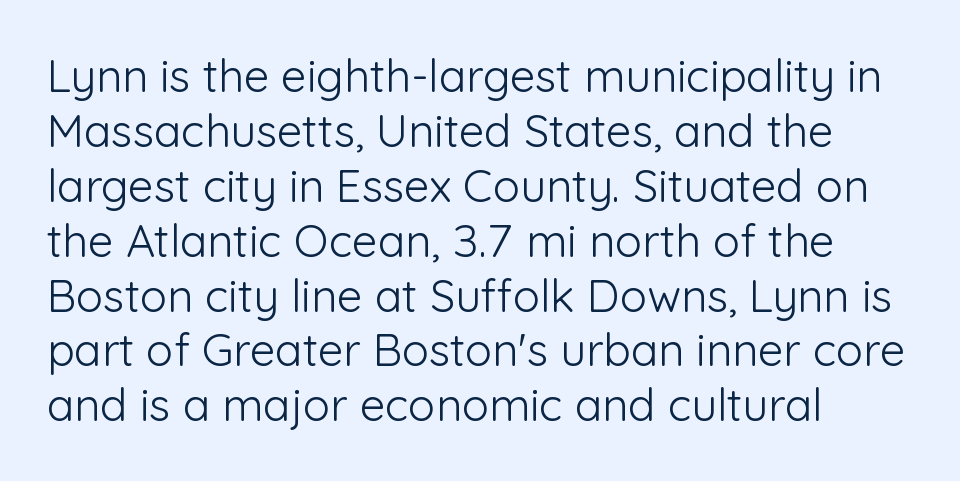
The image shows 45 px light sans-serif type, upright; set left-aligned, line spacing 1.22x, normal letter spacing, not underlined; low stroke contrast and a medium x-height.
